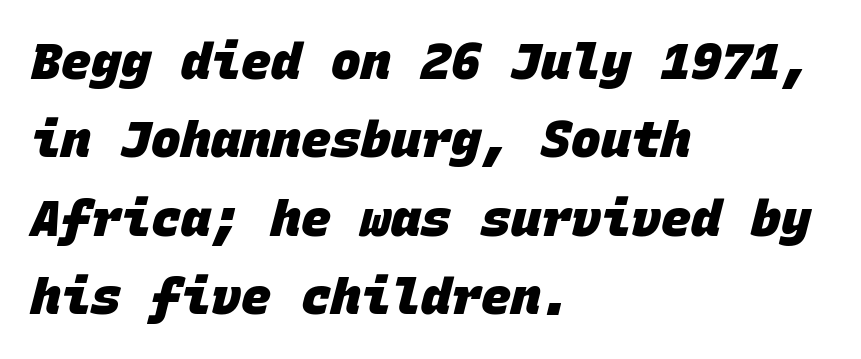
{"serif": "no", "bold": "yes", "weight": "heavy", "width": "normal", "stroke_contrast": "low", "x_height": "large", "monospaced": "yes", "underline": "no", "align": "left", "line_spacing": "normal", "line_spacing_ratio": 1.57, "letter_spacing": "normal", "letter_spacing_em": 0.0, "glyph_px": 50}
